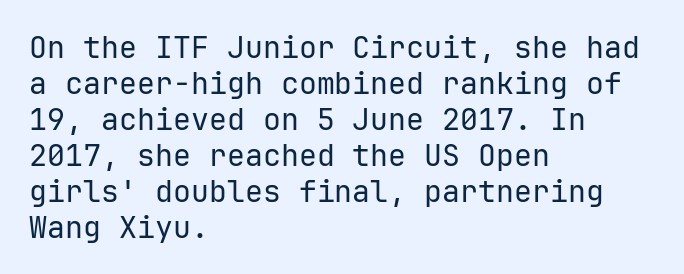
Q: Is the text bold? A: No.
Q: Is the text italic (slanted)? A: No, it is upright.
Q: Is the typeface a serif or a sans-serif typeface? A: Sans-serif.
Q: Is the text underlined? A: No.
Q: How is the paragraph aligned? A: Left-aligned.
Q: Is the spacing between letters normal or unusually wide? A: Normal.
Q: Width (condensed, normal, or wide)? A: Normal.
Q: Stroke contrast? A: Low.
Q: x-height? A: Medium.
